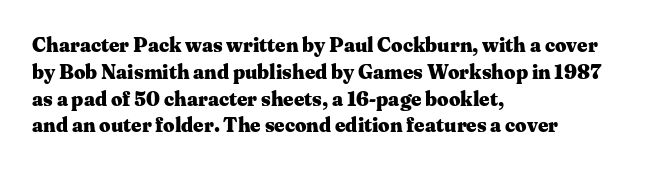
It's the straight-up-and-down kind of type. The letters sit at their default tracking, neither squeezed nor spread. Line starts are locked; line ends wander. This is heavy type, rendered in bold. Baseline-to-baseline distance is the conventional proportion of letter height.
